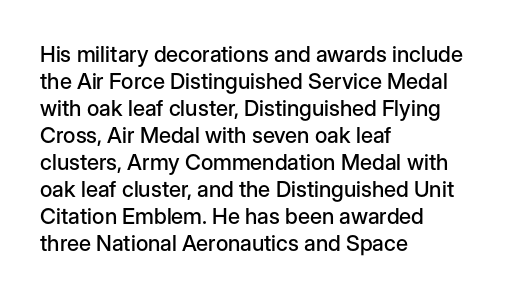
Q: Is the text italic (slanted)? A: No, it is upright.
Q: Is the text underlined? A: No.
Q: How is the paragraph aligned? A: Left-aligned.
Q: Is the spacing between letters normal or unusually wide? A: Normal.
